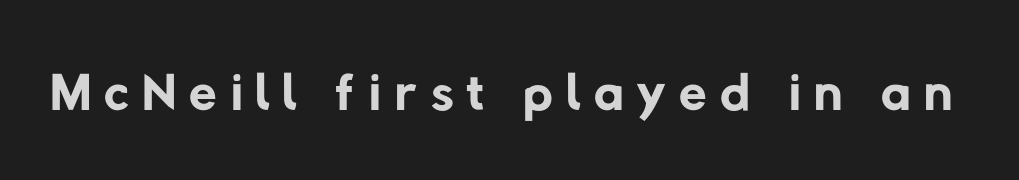
A sans-serif font was chosen for this passage. The passage shown is not bold in any degree. The foot of each line stays bare and open. Is this a fixed-width face? No — the glyphs have proportional, varying widths.
